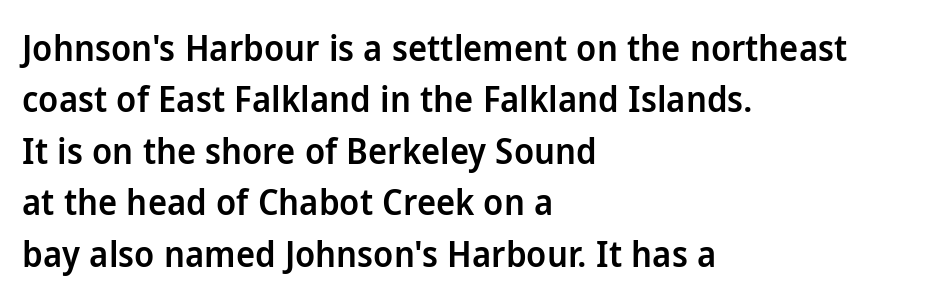
Q: Is the text bold? A: Semi-bold.
Q: Is the text italic (slanted)? A: No, it is upright.
Q: Is the typeface a serif or a sans-serif typeface? A: Sans-serif.
Q: Is the text underlined? A: No.
Q: How is the paragraph aligned? A: Left-aligned.
Q: Is the spacing between letters normal or unusually wide? A: Normal.
Q: Is the spacing between lines tight, normal or loose? A: Normal.
Q: Width (condensed, normal, or wide)? A: Normal.
Q: Stroke contrast? A: Low.
Q: x-height? A: Medium.
Q: Monospaced? A: No.
